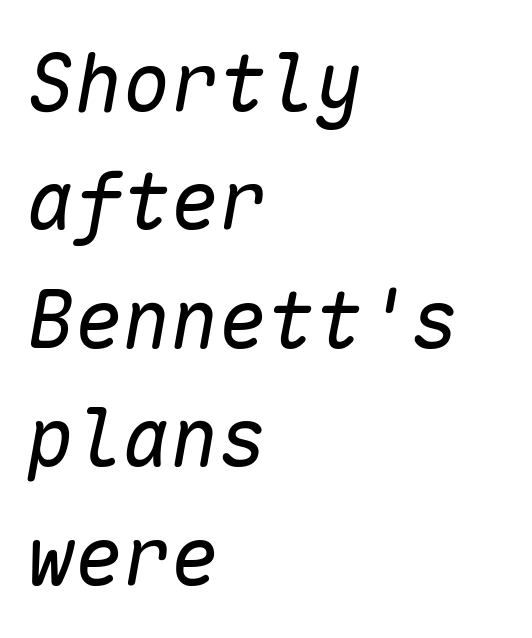
{"italic": "yes", "lean": "right", "slant_degrees": 10, "bold": "no", "weight": "regular", "width": "normal", "stroke_contrast": "low", "x_height": "medium", "monospaced": "yes", "underline": "no", "align": "left", "line_spacing": "normal", "line_spacing_ratio": 1.48, "letter_spacing": "normal", "letter_spacing_em": 0.0, "glyph_px": 80}
